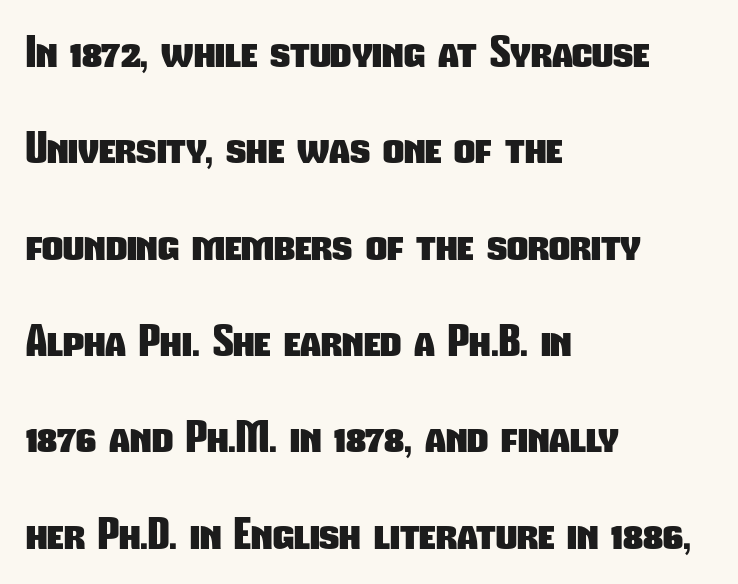
{"serif": "no", "bold": "yes", "weight": "heavy", "width": "condensed", "stroke_contrast": "low", "x_height": "medium", "monospaced": "no", "underline": "no", "align": "left", "line_spacing": "loose", "line_spacing_ratio": 2.35, "letter_spacing": "normal", "letter_spacing_em": 0.0, "glyph_px": 41}
